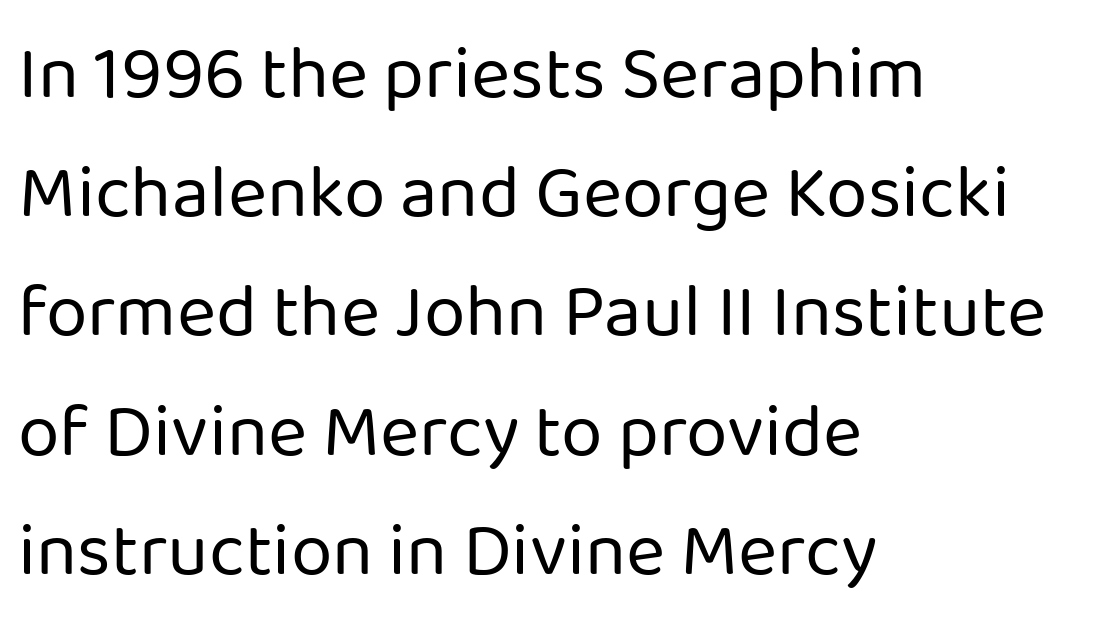
The image shows 75 px regular-weight sans-serif type, upright; set left-aligned, normal line spacing (1.59x), normal letter spacing, not underlined; low stroke contrast and a medium x-height.
